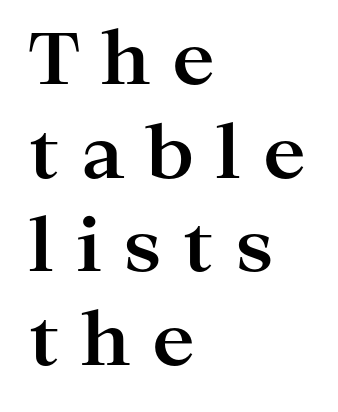
Q: Is the text bold? A: Yes.
Q: Is the text italic (slanted)? A: No, it is upright.
Q: Is the typeface a serif or a sans-serif typeface? A: Serif.
Q: Is the text underlined? A: No.
Q: How is the paragraph aligned? A: Left-aligned.
Q: Is the spacing between letters normal or unusually wide? A: Unusually wide.
Q: Is the spacing between lines tight, normal or loose? A: Normal.
Q: Width (condensed, normal, or wide)? A: Wide.
Q: Stroke contrast? A: High.
Q: x-height? A: Medium.
Q: Monospaced? A: No.
